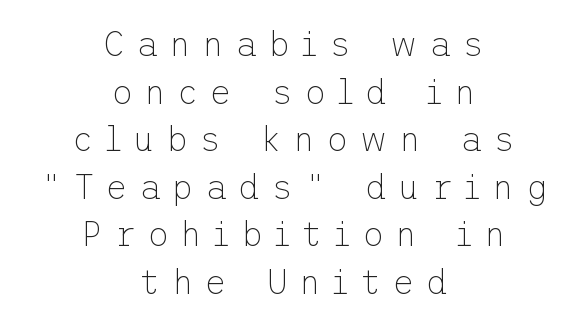
Q: Is the text bold? A: No.
Q: Is the text italic (slanted)? A: No, it is upright.
Q: Is the typeface a serif or a sans-serif typeface? A: Sans-serif.
Q: Is the text underlined? A: No.
Q: How is the paragraph aligned? A: Centered.
Q: Is the spacing between letters normal or unusually wide? A: Unusually wide.
Q: Is the spacing between lines tight, normal or loose? A: Normal.
Q: Width (condensed, normal, or wide)? A: Normal.
Q: Stroke contrast? A: Low.
Q: x-height? A: Medium.
